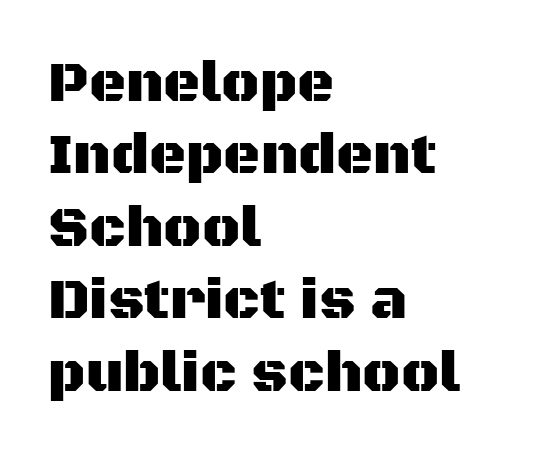
A classic flush-left, rag-right setting is used for this passage. Leading matches the norm, producing a regular column. Posture: straight, roman, zero tilt. The face used here is proportionally spaced, like ordinary book or web type.
